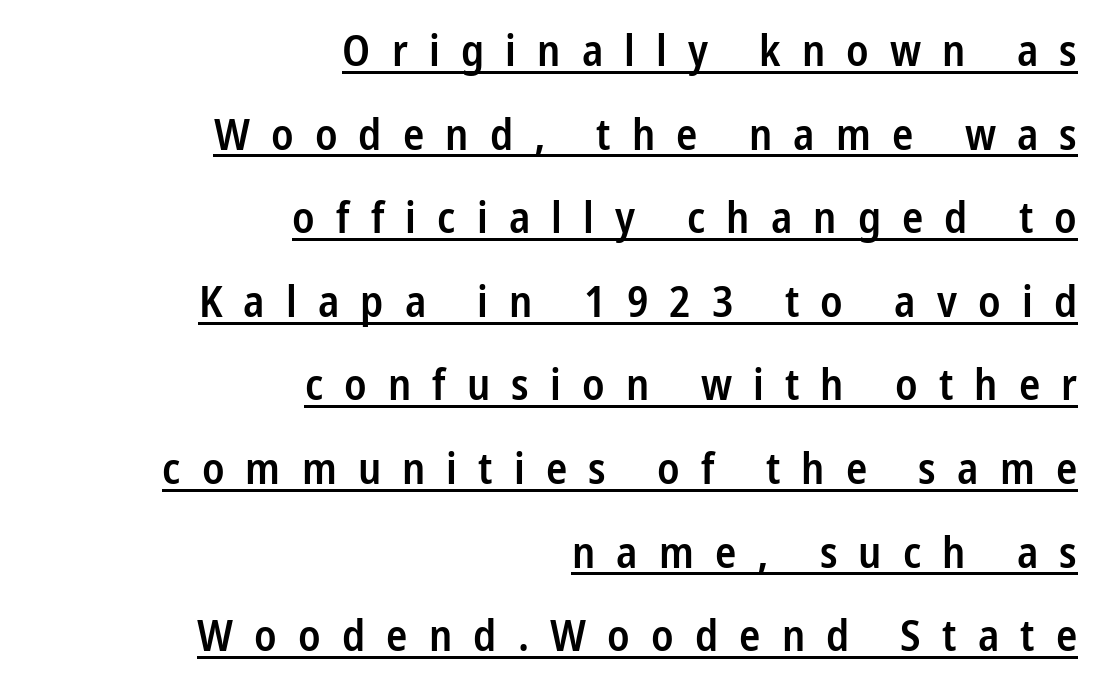
The image shows 44 px semibold, condensed sans-serif type, upright; set right-aligned, loose line spacing (1.9x), unusually wide letter spacing (+0.48 em), underlined; low stroke contrast and a medium x-height.
